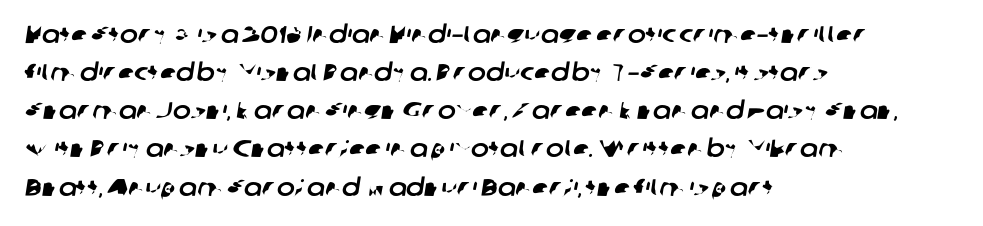
{"underline": "no", "align": "left", "line_spacing": "normal", "line_spacing_ratio": 1.59, "letter_spacing": "normal", "letter_spacing_em": 0.0, "glyph_px": 24}
